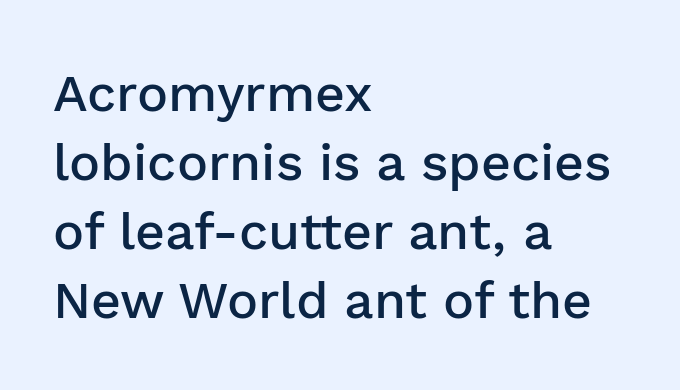
The image shows 52 px semibold sans-serif type, upright; set left-aligned, normal line spacing (1.33x), normal letter spacing, not underlined; low stroke contrast and a medium x-height.
